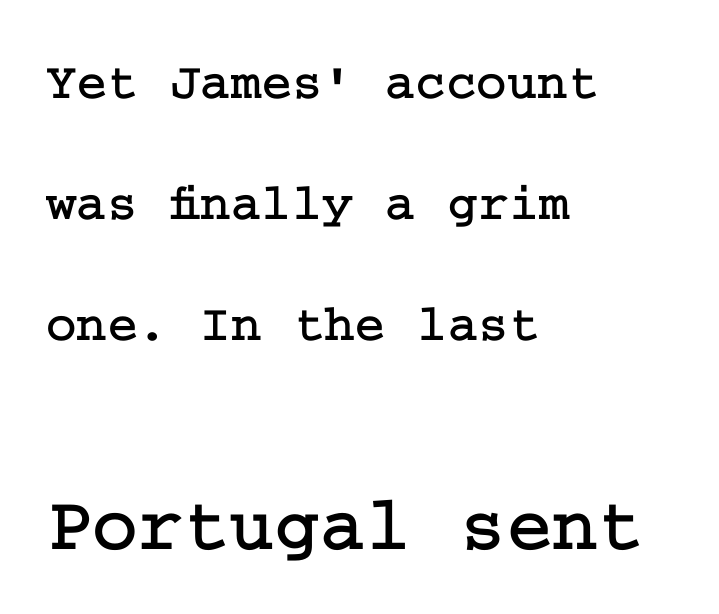
Q: Is the text italic (slanted)? A: No, it is upright.
Q: Is the typeface a serif or a sans-serif typeface? A: Serif.
Q: Is the text underlined? A: No.
Q: How is the paragraph aligned? A: Left-aligned.
Q: Is the spacing between letters normal or unusually wide? A: Normal.
Q: Is the spacing between lines tight, normal or loose? A: Loose.
Q: Which block of text is set in a larger size, the first (top) or the second (bottom)? A: The second (bottom) one.
Q: Width (condensed, normal, or wide)? A: Normal.
Q: Stroke contrast? A: Low.
Q: x-height? A: Medium.
